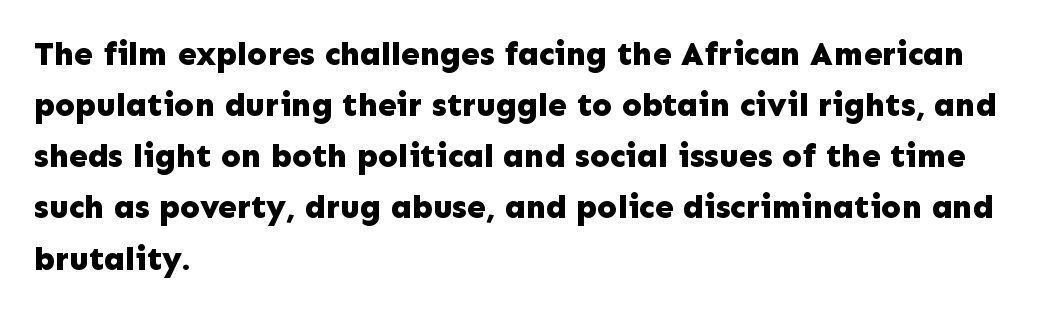
Q: Is the text bold? A: Yes.
Q: Is the text italic (slanted)? A: No, it is upright.
Q: Is the typeface a serif or a sans-serif typeface? A: Sans-serif.
Q: Is the text underlined? A: No.
Q: How is the paragraph aligned? A: Left-aligned.
Q: Is the spacing between letters normal or unusually wide? A: Normal.
Q: Is the spacing between lines tight, normal or loose? A: Normal.
Q: Width (condensed, normal, or wide)? A: Normal.
Q: Stroke contrast? A: Low.
Q: x-height? A: Medium.
Q: Monospaced? A: No.
